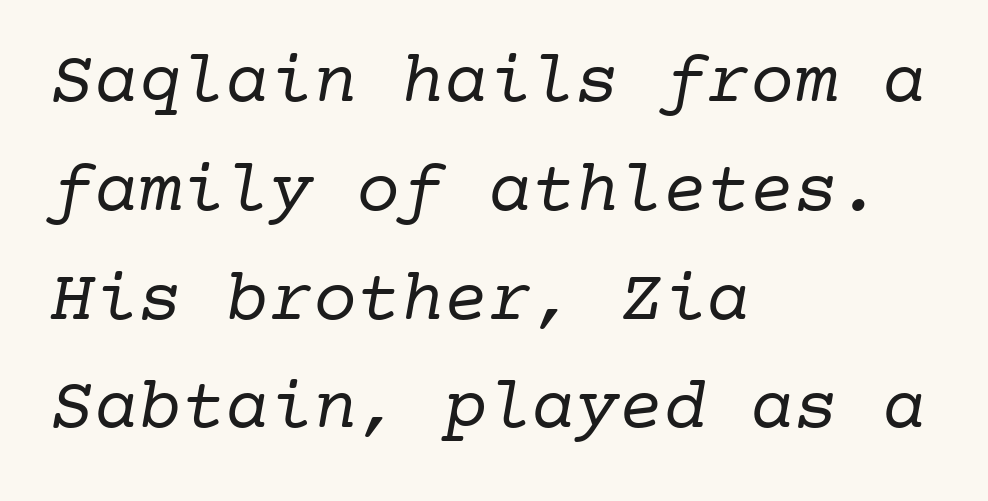
Q: Is the text bold? A: No.
Q: Is the typeface a serif or a sans-serif typeface? A: Serif.
Q: Is the text underlined? A: No.
Q: How is the paragraph aligned? A: Left-aligned.
Q: Is the spacing between letters normal or unusually wide? A: Normal.
Q: Is the spacing between lines tight, normal or loose? A: Normal.
Q: Width (condensed, normal, or wide)? A: Normal.
Q: Stroke contrast? A: Low.
Q: x-height? A: Medium.
Q: Monospaced? A: Yes.
